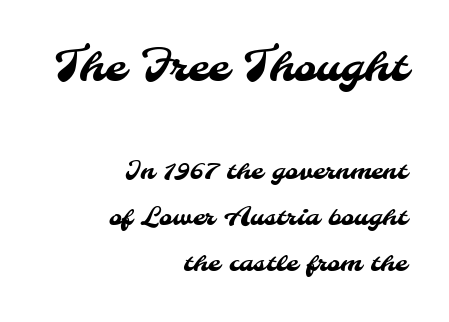
Q: Is the typeface a serif or a sans-serif typeface? A: Sans-serif.
Q: Is the text underlined? A: No.
Q: How is the paragraph aligned? A: Right-aligned.
Q: Is the spacing between letters normal or unusually wide? A: Normal.
Q: Which block of text is set in a larger size, the first (top) or the second (bottom)? A: The first (top) one.
Q: Width (condensed, normal, or wide)? A: Normal.
Q: Stroke contrast? A: Medium.
Q: x-height? A: Small.
Q: Monospaced? A: No.
